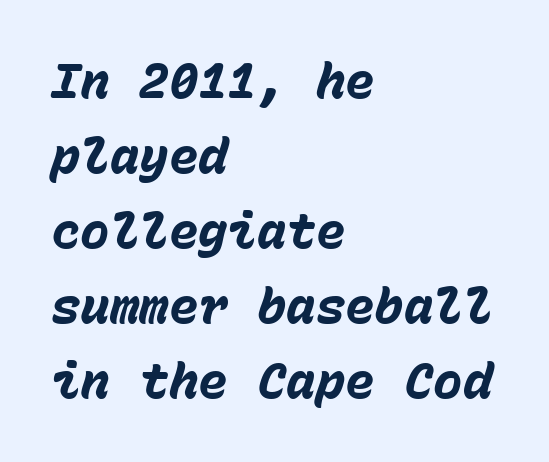
Every letter is thick-stroked: bold, no question. These lines stack with their left ends in a neat column. Do the characters align in a grid? Yes, the font is monospaced. No word sits above an underline. The specimen reads as italic at a glance. Look at the tracking — it's just the regular setting, nothing added.
